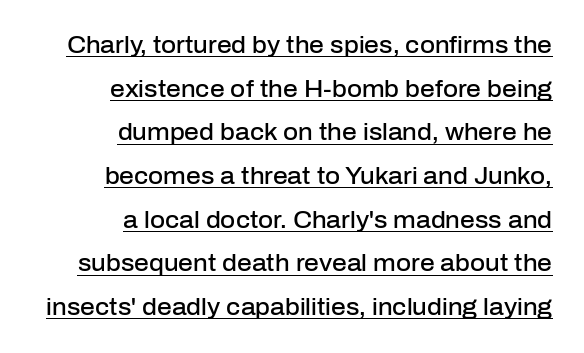
Q: Is the text bold? A: Semi-bold.
Q: Is the text italic (slanted)? A: No, it is upright.
Q: Is the text underlined? A: Yes.
Q: How is the paragraph aligned? A: Right-aligned.
Q: Is the spacing between letters normal or unusually wide? A: Normal.
Q: Is the spacing between lines tight, normal or loose? A: Loose.
